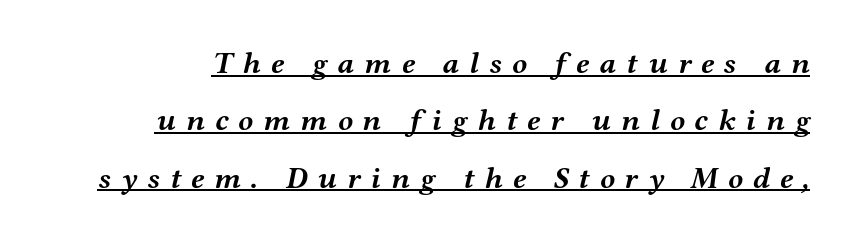
Q: Is the text bold? A: Yes.
Q: Is the text italic (slanted)? A: Yes, it leans right by about 12 degrees.
Q: Is the typeface a serif or a sans-serif typeface? A: Serif.
Q: Is the text underlined? A: Yes.
Q: Is the spacing between letters normal or unusually wide? A: Unusually wide.
Q: Width (condensed, normal, or wide)? A: Wide.
Q: Stroke contrast? A: Medium.
Q: x-height? A: Medium.
Q: Monospaced? A: No.
